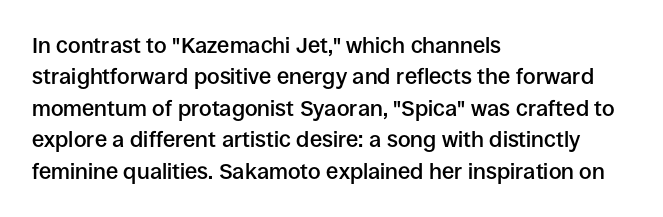
{"italic": "no", "bold": "semi", "underline": "no", "align": "left", "line_spacing": "normal", "line_spacing_ratio": 1.43, "letter_spacing": "normal", "letter_spacing_em": 0.0, "glyph_px": 22}
